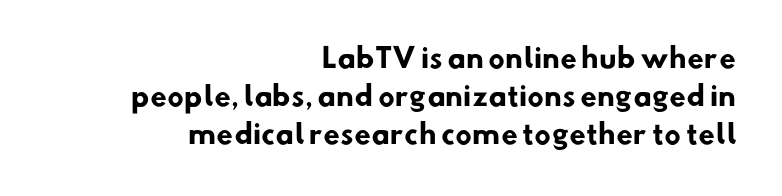
Q: Is the text bold? A: Yes.
Q: Is the text underlined? A: No.
Q: How is the paragraph aligned? A: Right-aligned.
Q: Is the spacing between letters normal or unusually wide? A: Normal.
Q: Is the spacing between lines tight, normal or loose? A: Normal.
